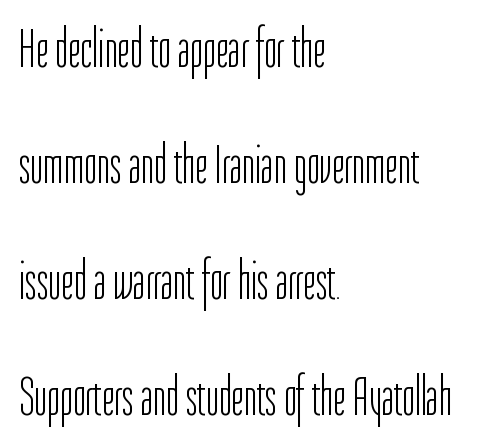
Here the glyphs are tracked normally, forming tight word shapes. Weight class: somewhere from thin through regular. The passage shown is not underscored anywhere. Interline gaps are noticeably wide in this sample. Each line starts at the same left margin while the right side varies.
